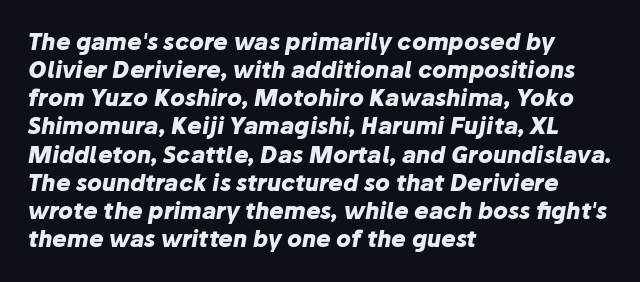
{"italic": "yes", "lean": "right", "slant_degrees": 10, "bold": "yes", "underline": "no", "align": "left", "line_spacing": "normal", "line_spacing_ratio": 1.28, "letter_spacing": "normal", "letter_spacing_em": 0.0, "glyph_px": 22}
